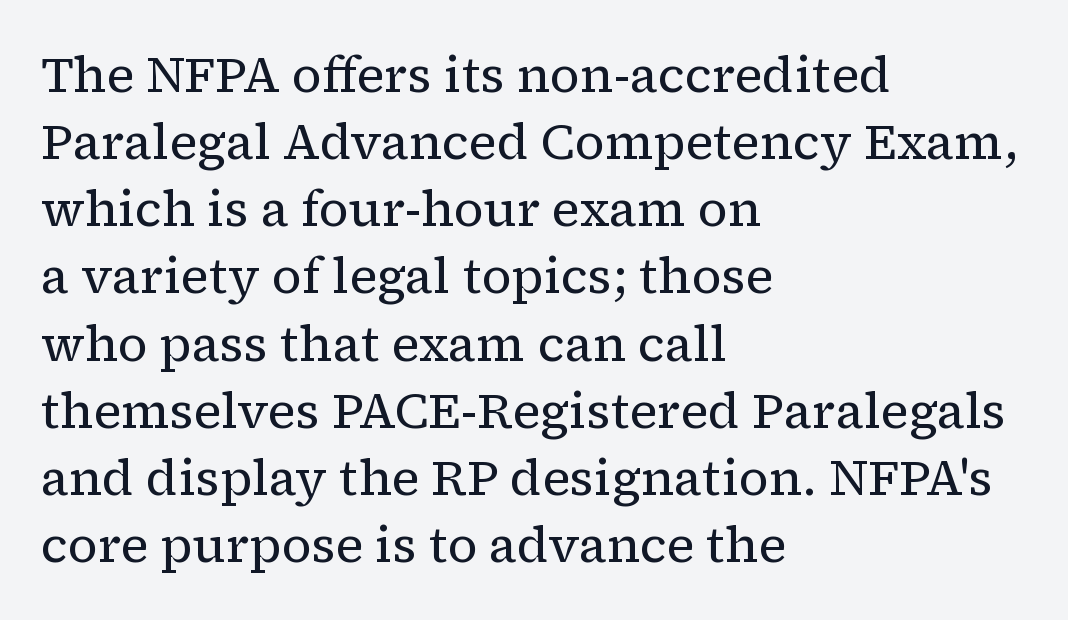
Q: Is the text bold? A: No.
Q: Is the text italic (slanted)? A: No, it is upright.
Q: Is the typeface a serif or a sans-serif typeface? A: Serif.
Q: Is the text underlined? A: No.
Q: How is the paragraph aligned? A: Left-aligned.
Q: Is the spacing between letters normal or unusually wide? A: Normal.
Q: Is the spacing between lines tight, normal or loose? A: Normal.
Q: Width (condensed, normal, or wide)? A: Normal.
Q: Stroke contrast? A: Low.
Q: x-height? A: Medium.
Q: Monospaced? A: No.
